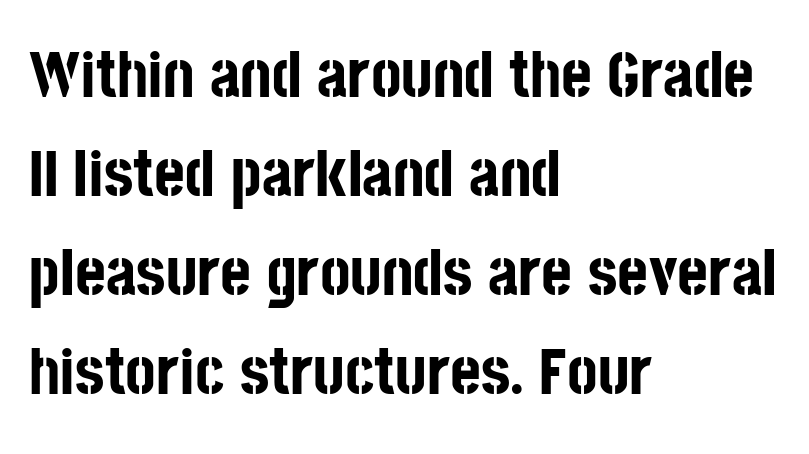
The image shows 66 px bold, condensed sans-serif type, upright; set left-aligned, normal line spacing (1.5x), normal letter spacing, not underlined; low stroke contrast and a large x-height.
